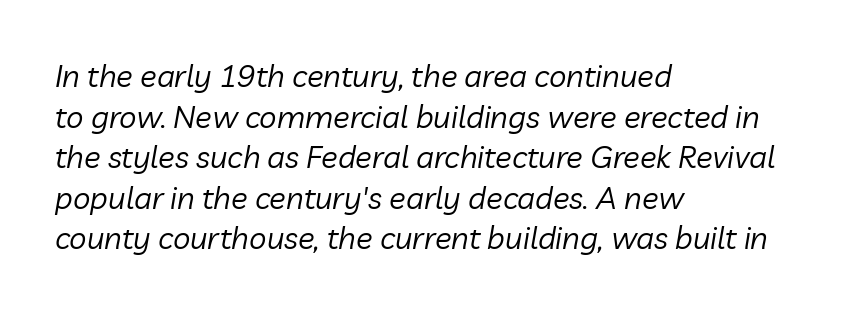
{"italic": "yes", "lean": "right", "slant_degrees": 10, "bold": "no", "weight": "regular", "width": "normal", "stroke_contrast": "low", "x_height": "medium", "monospaced": "no", "underline": "no", "align": "left", "line_spacing": "normal", "line_spacing_ratio": 1.31, "letter_spacing": "normal", "letter_spacing_em": 0.0, "glyph_px": 31}
